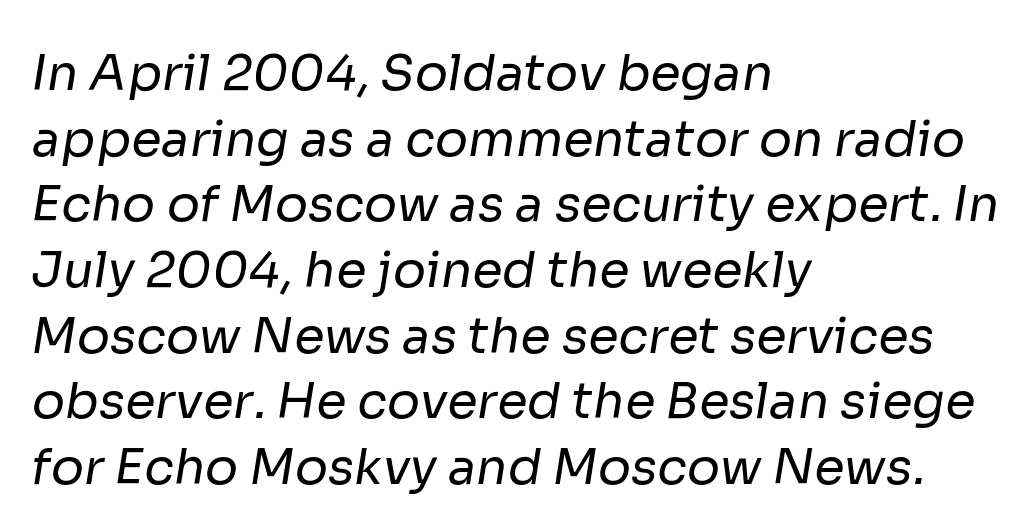
Q: Is the text bold? A: No.
Q: Is the typeface a serif or a sans-serif typeface? A: Sans-serif.
Q: Is the text underlined? A: No.
Q: How is the paragraph aligned? A: Left-aligned.
Q: Is the spacing between letters normal or unusually wide? A: Normal.
Q: Is the spacing between lines tight, normal or loose? A: Normal.
Q: Width (condensed, normal, or wide)? A: Normal.
Q: Stroke contrast? A: Low.
Q: x-height? A: Medium.
Q: Monospaced? A: No.
